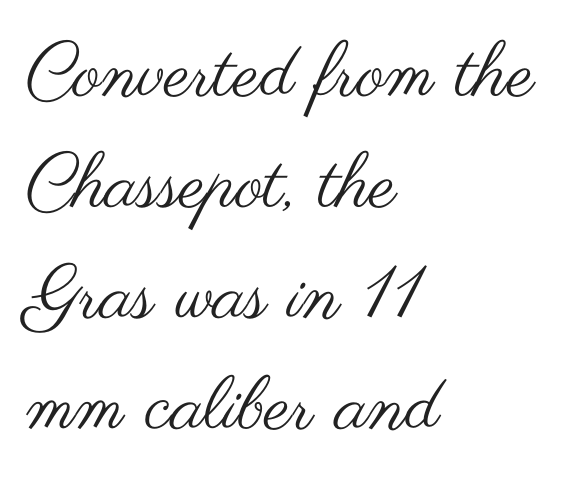
Nothing unusual about the tracking: characters are spaced as the font intends. No word sits above an underline. Type style note: lacks serifs. Whoever set this chose a conventional vertical rhythm. The strokes carry an ordinary text weight at most. Does the copy run flush right? No — it runs flush left.
